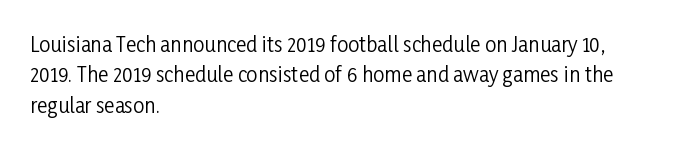
{"italic": "no", "bold": "no", "underline": "no", "align": "left", "line_spacing": "normal", "line_spacing_ratio": 1.52, "letter_spacing": "normal", "letter_spacing_em": 0.0, "glyph_px": 20}
